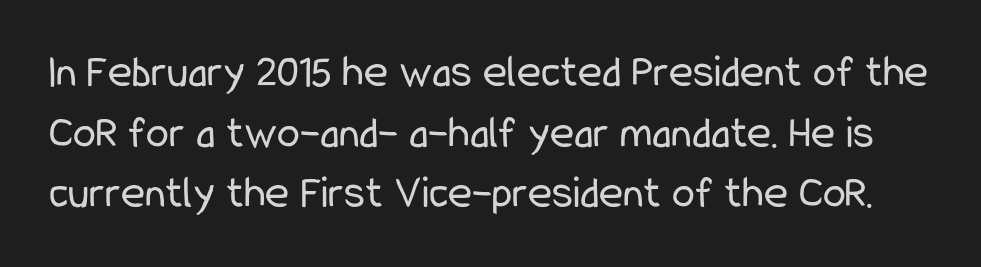
Vertically, the passage feels balanced, rows spaced as you'd expect. No italicization has been applied; the sample stays upright. Spacing verdict: proportional, widths tailored to each character. The weight tops out at a normal text grade. Observe the absence of serifs on each vertical stroke in this sample.
